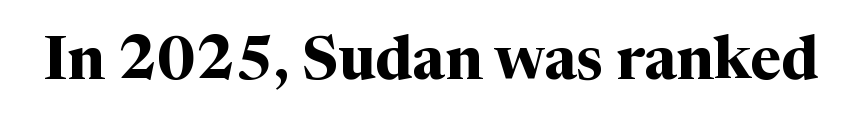
Look at the stroke-to-counter ratio: heavy, a bold. The line texture is even and compact thanks to regular tracking. The type family on display is of the serif kind. Is this a fixed-width face? No — the glyphs have proportional, varying widths.
